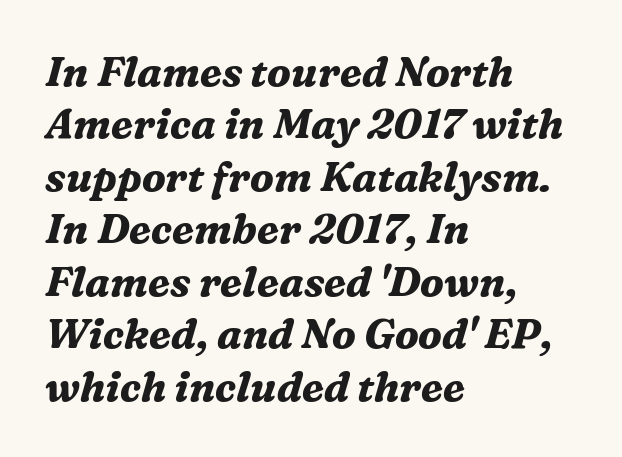
The typesetter chose a ragged-right arrangement here. The lines sit at an ordinary, default distance from one another. Nothing unusual about the tracking: characters are spaced as the font intends. The area under the type is left untouched. The typeface chosen for these lines features serifs.
